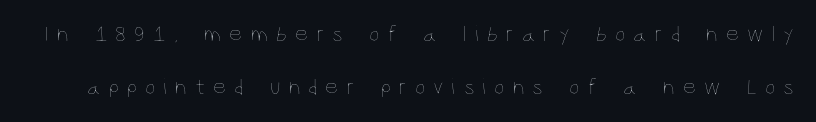
{"italic": "no", "bold": "no", "underline": "no", "line_spacing": "loose", "line_spacing_ratio": 2.31, "letter_spacing": "wide", "letter_spacing_em": 0.35, "glyph_px": 23}
